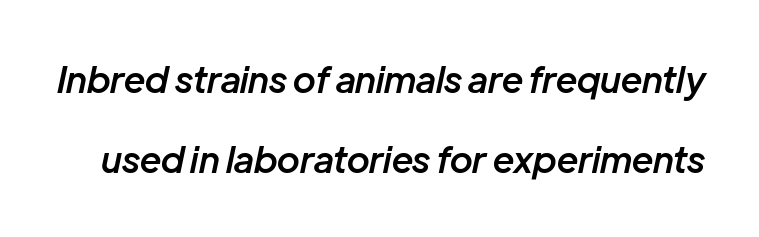
The image shows 36 px semibold type, italic (leaning right); set loose line spacing (2.23x), normal letter spacing, not underlined; low stroke contrast and a medium x-height.
